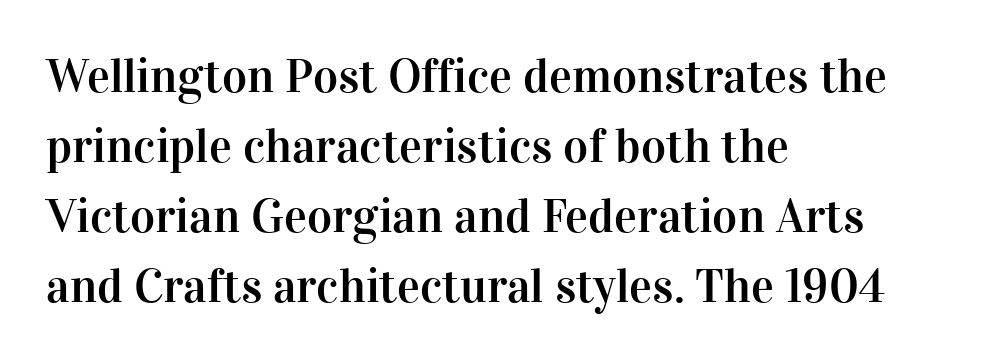
Classification — serif. Notice how descenders clear the ascenders below comfortably — that's standard leading. Left-aligned paragraph, ragged on the right. Tracking value appears to be zero — textbook default spacing.
